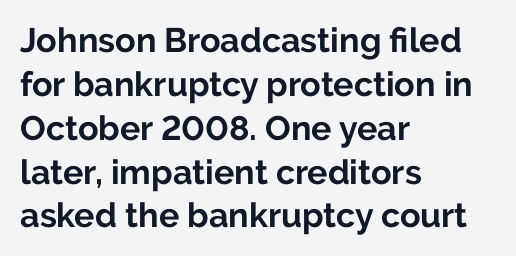
Q: Is the text bold? A: Yes.
Q: Is the text italic (slanted)? A: No, it is upright.
Q: Is the typeface a serif or a sans-serif typeface? A: Sans-serif.
Q: Is the text underlined? A: No.
Q: How is the paragraph aligned? A: Left-aligned.
Q: Is the spacing between letters normal or unusually wide? A: Normal.
Q: Is the spacing between lines tight, normal or loose? A: Normal.
Q: Width (condensed, normal, or wide)? A: Normal.
Q: Stroke contrast? A: Low.
Q: x-height? A: Medium.
Q: Monospaced? A: No.
